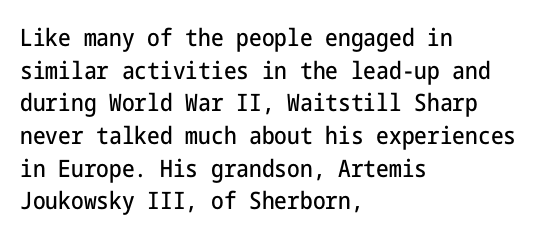
{"italic": "no", "underline": "no", "align": "left", "line_spacing": "normal", "line_spacing_ratio": 1.36, "letter_spacing": "normal", "letter_spacing_em": 0.0, "glyph_px": 24}
